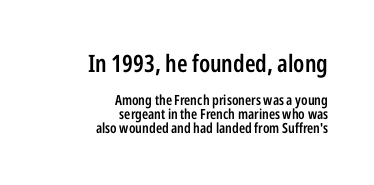
{"italic": "no", "bold": "semi", "underline": "no", "align": "right", "line_spacing": "tight", "line_spacing_ratio": 1.02, "letter_spacing": "normal", "letter_spacing_em": 0.0, "larger_block": "first", "size_ratio": 1.71, "glyph_px": 24}
